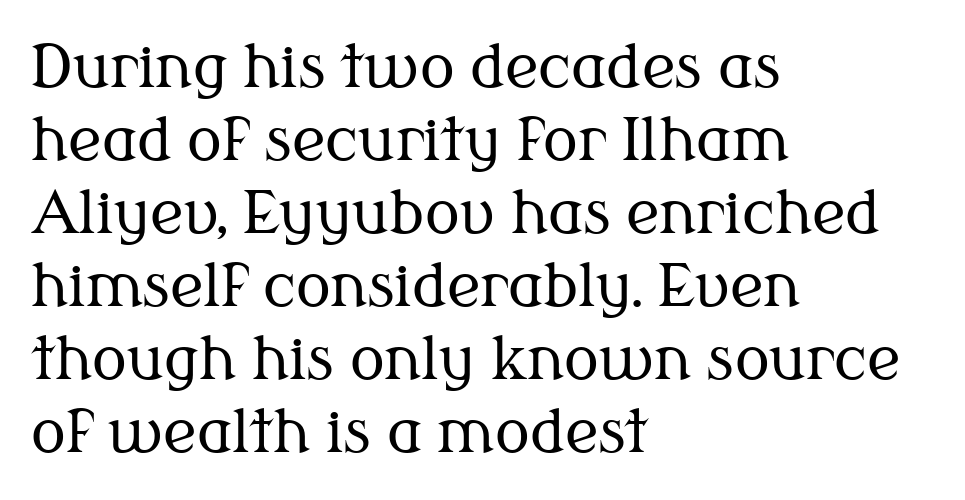
The image shows 58 px regular-weight serif type, upright; set left-aligned, normal line spacing (1.26x), normal letter spacing, not underlined; medium stroke contrast and a medium x-height.
